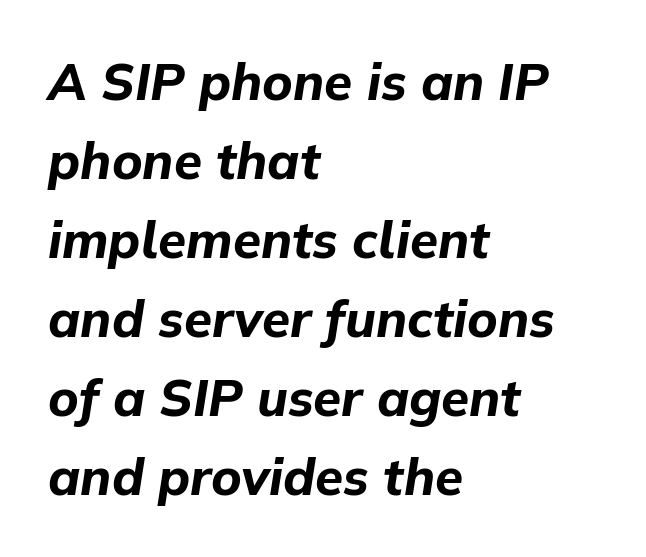
{"italic": "yes", "lean": "right", "slant_degrees": 9, "bold": "yes", "weight": "bold", "width": "normal", "stroke_contrast": "low", "x_height": "medium", "monospaced": "no", "underline": "no", "align": "left", "line_spacing": "normal", "line_spacing_ratio": 1.55, "letter_spacing": "normal", "letter_spacing_em": 0.0, "glyph_px": 51}
